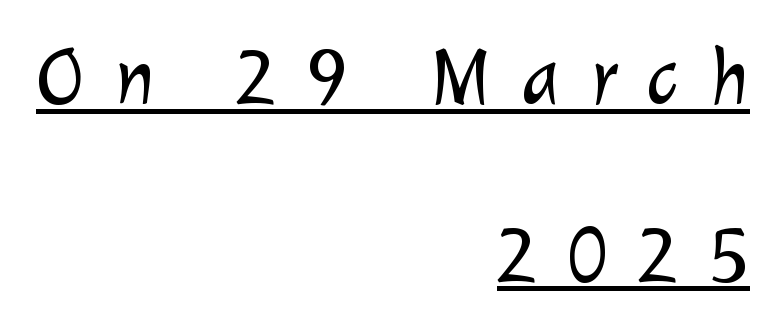
{"serif": "no", "bold": "no", "weight": "light", "width": "normal", "stroke_contrast": "low", "x_height": "medium", "monospaced": "no", "underline": "yes", "align": "right", "line_spacing": "loose", "line_spacing_ratio": 2.22, "letter_spacing": "wide", "letter_spacing_em": 0.38, "glyph_px": 80}
